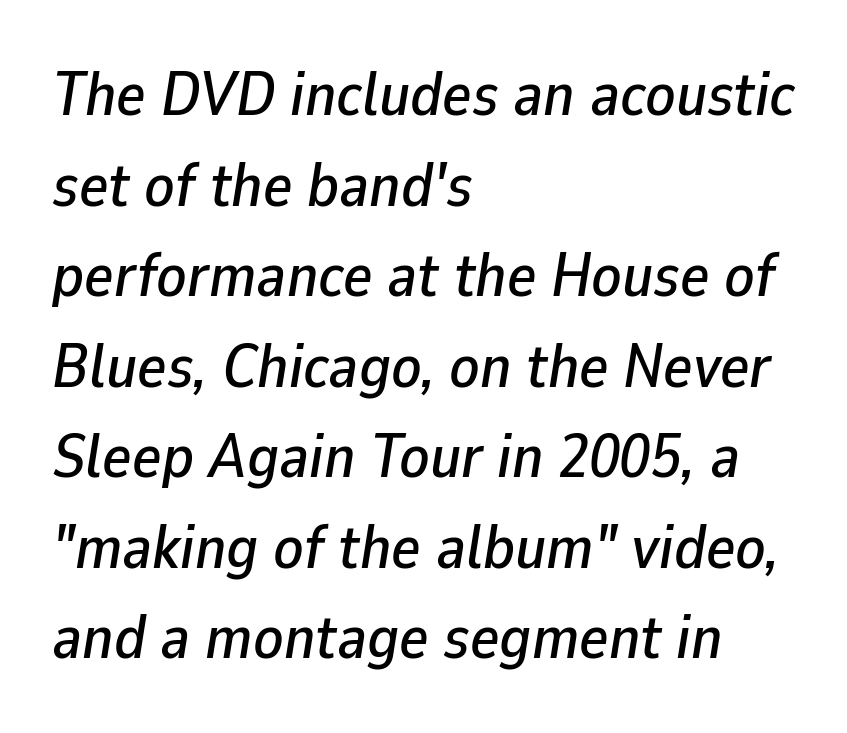
The image shows 62 px text type, italic (leaning right); set left-aligned, normal line spacing (1.46x), normal letter spacing, not underlined; low stroke contrast and a medium x-height.
